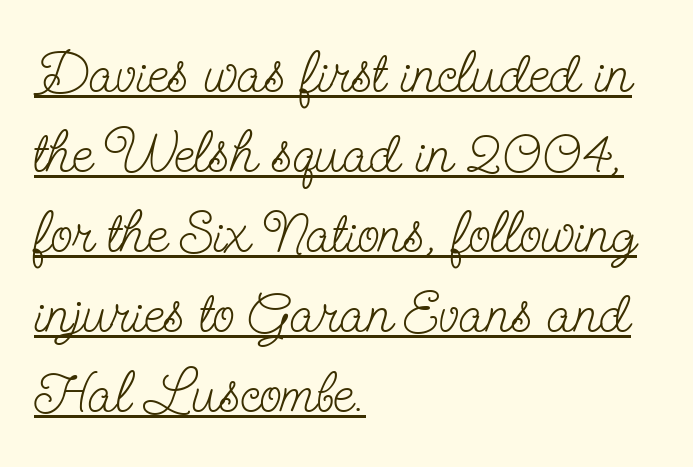
The image shows 58 px light, condensed serif type; set left-aligned, normal line spacing (1.38x), normal letter spacing, underlined; low stroke contrast and a small x-height.
